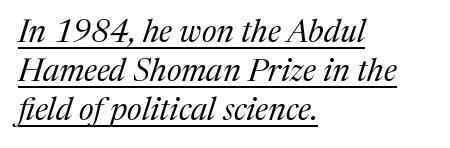
The image shows 32 px regular-weight serif type, italic (leaning right); set left-aligned, line spacing 1.22x, normal letter spacing, underlined; medium stroke contrast and a medium x-height.
